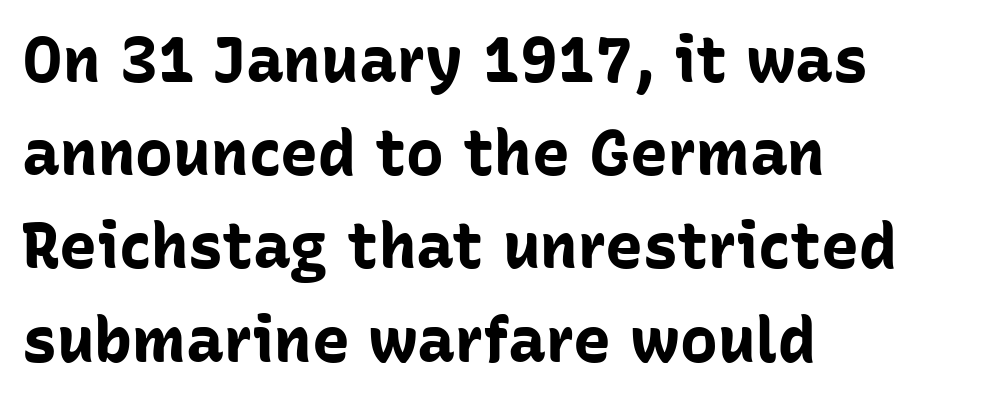
Q: Is the text bold? A: Yes.
Q: Is the text italic (slanted)? A: No, it is upright.
Q: Is the typeface a serif or a sans-serif typeface? A: Sans-serif.
Q: Is the text underlined? A: No.
Q: How is the paragraph aligned? A: Left-aligned.
Q: Is the spacing between letters normal or unusually wide? A: Normal.
Q: Is the spacing between lines tight, normal or loose? A: Normal.
Q: Width (condensed, normal, or wide)? A: Normal.
Q: Stroke contrast? A: Low.
Q: x-height? A: Medium.
Q: Monospaced? A: No.
